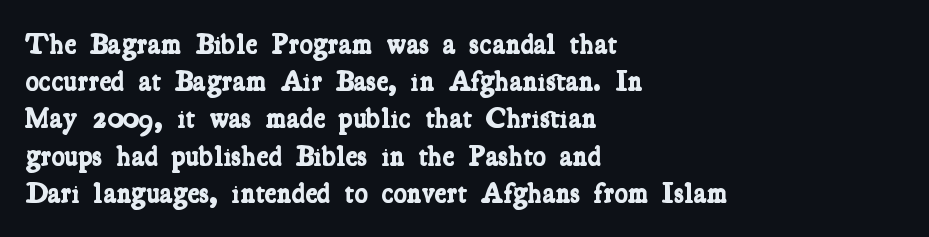
{"serif": "yes", "bold": "yes", "weight": "bold", "width": "condensed", "stroke_contrast": "low", "x_height": "medium", "monospaced": "no", "underline": "no", "align": "left", "line_spacing": "normal", "line_spacing_ratio": 1.33, "letter_spacing": "normal", "letter_spacing_em": 0.0, "glyph_px": 28}
